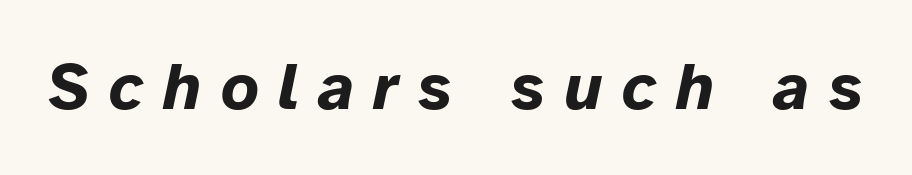
Rule under the text: the space is simply empty. These lines carry a lot of weight — the face is fully bold. Inter-character spacing is expanded well beyond the font's built-in metrics. The text carries the slant typical of an italic or oblique font. Do the characters align in a grid? No, the font is proportional.
